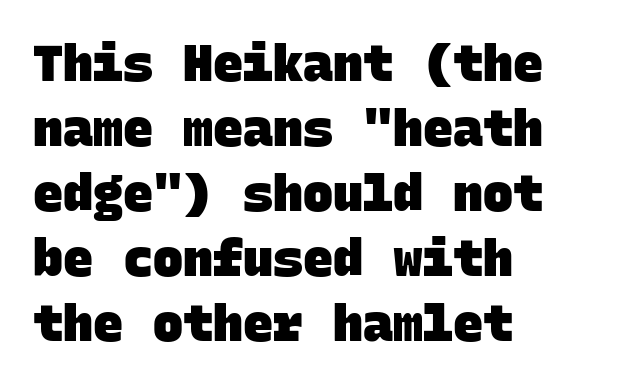
The image shows 50 px heavy sans-serif type, monospaced; set left-aligned, normal line spacing (1.3x), normal letter spacing, not underlined; low stroke contrast and a large x-height.
